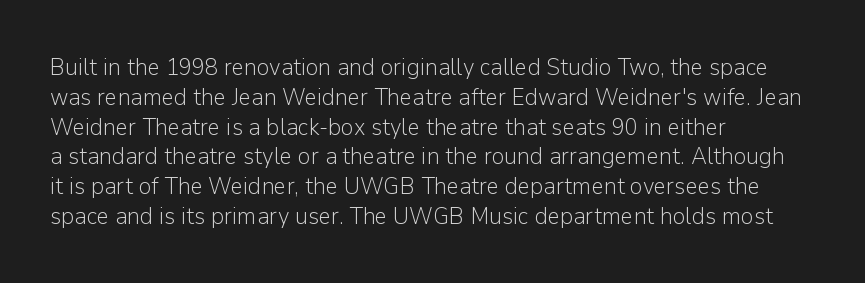
If you drew a line through each stem, it would be perfectly vertical. Tracking value appears to be zero — textbook default spacing. The rag falls on the right side of this text block. The face looks like a standard text weight, possibly lighter. The string is rendered with underlining switched off.
